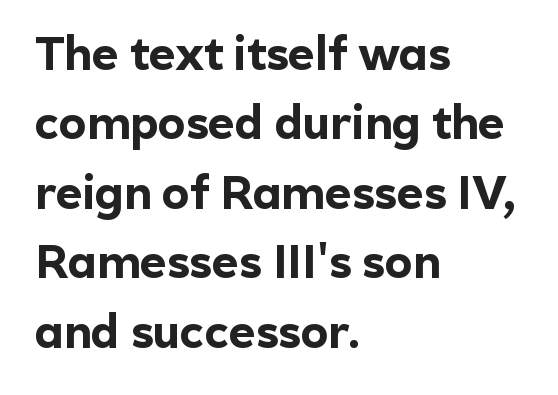
Q: Is the text bold? A: Yes.
Q: Is the text italic (slanted)? A: No, it is upright.
Q: Is the typeface a serif or a sans-serif typeface? A: Sans-serif.
Q: Is the text underlined? A: No.
Q: How is the paragraph aligned? A: Left-aligned.
Q: Is the spacing between letters normal or unusually wide? A: Normal.
Q: Is the spacing between lines tight, normal or loose? A: Normal.
Q: Width (condensed, normal, or wide)? A: Normal.
Q: x-height? A: Medium.
Q: Monospaced? A: No.
